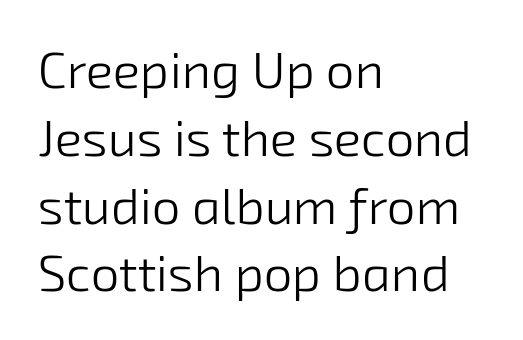
{"serif": "no", "bold": "no", "weight": "light", "width": "normal", "stroke_contrast": "low", "x_height": "medium", "monospaced": "no", "underline": "no", "align": "left", "line_spacing": "normal", "line_spacing_ratio": 1.33, "letter_spacing": "normal", "letter_spacing_em": 0.0, "glyph_px": 51}
